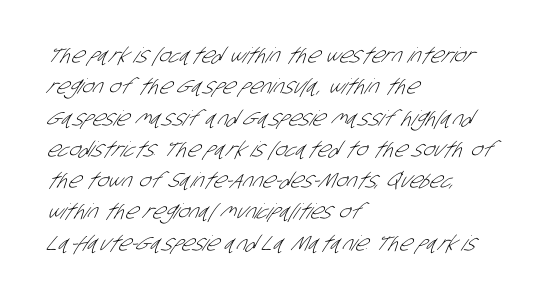
Horizontally, the lines are justified to the leading edge only. The space directly below the letters is spotless. There is no visible air inserted between adjacent glyphs. The face looks like a standard text weight, possibly lighter.
